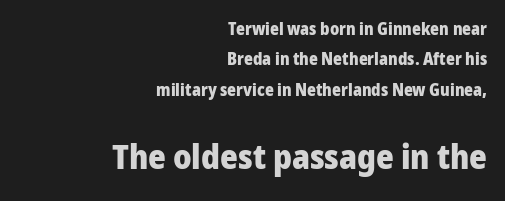
{"serif": "no", "italic": "no", "bold": "yes", "weight": "heavy", "width": "normal", "stroke_contrast": "low", "x_height": "medium", "monospaced": "no", "underline": "no", "align": "right", "line_spacing_ratio": 1.78, "letter_spacing": "normal", "letter_spacing_em": 0.0, "larger_block": "second", "size_ratio": 2.0, "glyph_px": 34}
